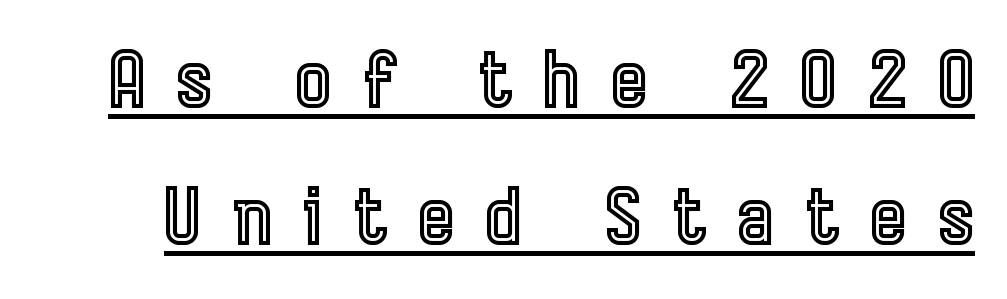
The image shows 78 px condensed type, upright; set line spacing 1.76x, unusually wide letter spacing (+0.4 em), underlined; a medium x-height.
